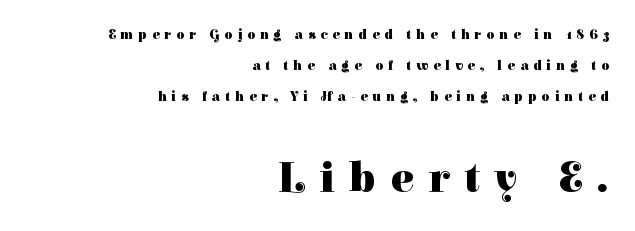
Q: Is the text bold? A: Yes.
Q: Is the text italic (slanted)? A: No, it is upright.
Q: Is the typeface a serif or a sans-serif typeface? A: Serif.
Q: Is the text underlined? A: No.
Q: How is the paragraph aligned? A: Right-aligned.
Q: Is the spacing between letters normal or unusually wide? A: Unusually wide.
Q: Is the spacing between lines tight, normal or loose? A: Loose.
Q: Which block of text is set in a larger size, the first (top) or the second (bottom)? A: The second (bottom) one.
Q: Width (condensed, normal, or wide)? A: Normal.
Q: Stroke contrast? A: High.
Q: x-height? A: Medium.
Q: Monospaced? A: No.
